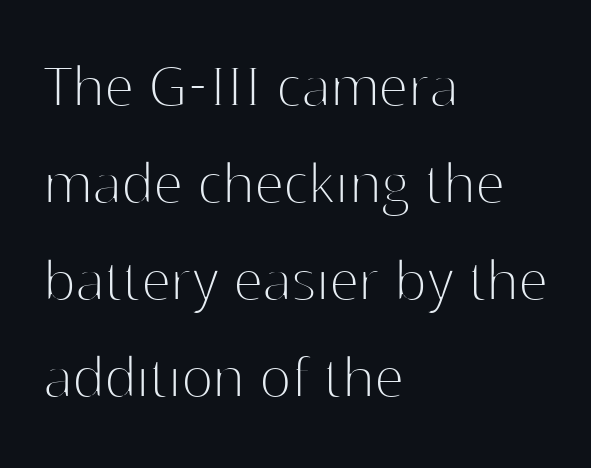
The image shows 67 px thin sans-serif type, upright; set left-aligned, normal line spacing (1.45x), normal letter spacing, not underlined; high stroke contrast and a medium x-height.
